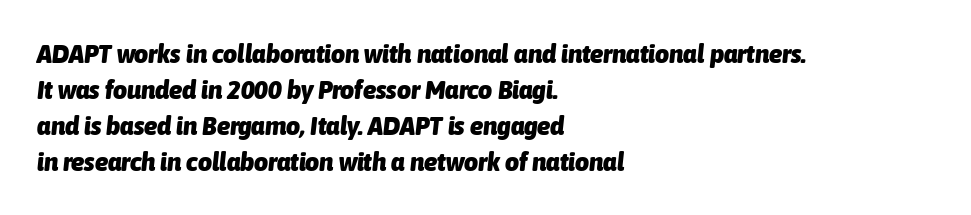
These lines stack with their left ends in a neat column. The rendering keeps characters at their native spacing. Nobody drew a line under any word here. Baseline-to-baseline distance is the conventional proportion of letter height. Each glyph is drawn with heavy, bold strokes. This is oblique type, the kind used for emphasis or titles.
